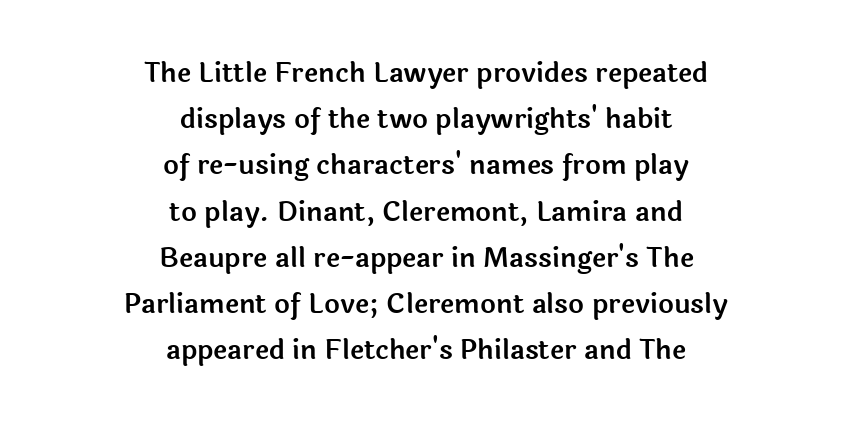
The image shows 27 px text type, upright; set centered, line spacing 1.71x, normal letter spacing, not underlined.
